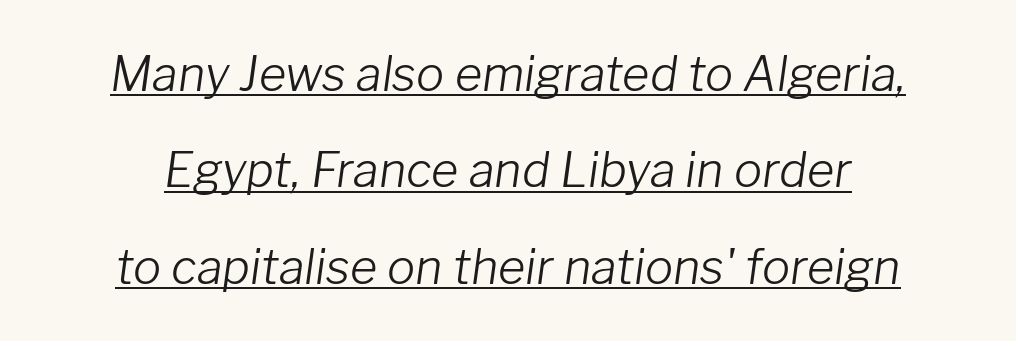
The image shows 47 px light type, italic (leaning right); set centered, loose line spacing (2.05x), normal letter spacing, underlined; low stroke contrast and a medium x-height.
